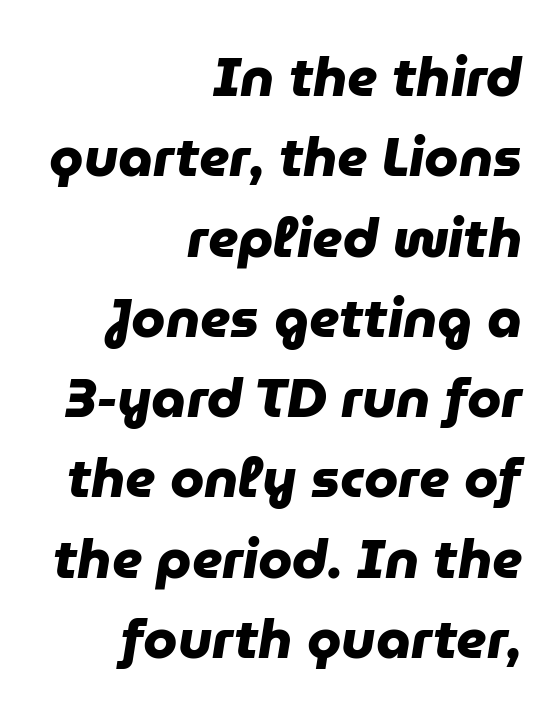
{"serif": "no", "bold": "yes", "weight": "heavy", "width": "normal", "stroke_contrast": "low", "x_height": "medium", "monospaced": "no", "underline": "no", "align": "right", "line_spacing": "normal", "line_spacing_ratio": 1.46, "letter_spacing": "normal", "letter_spacing_em": 0.0, "glyph_px": 55}
